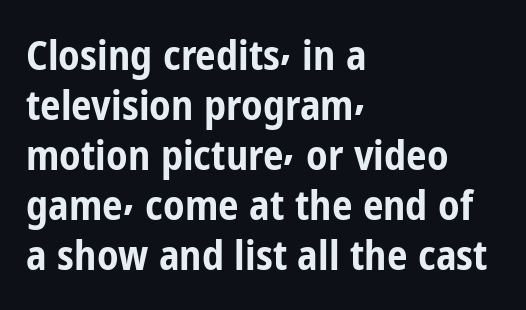
Is this a fixed-width face? No — the glyphs have proportional, varying widths. Default kerning and tracking; the words read as compact shapes. The letters carry no serifs — their stems end cleanly without finishing strokes. Reading down the block, your eye returns to a fixed left position each line.
